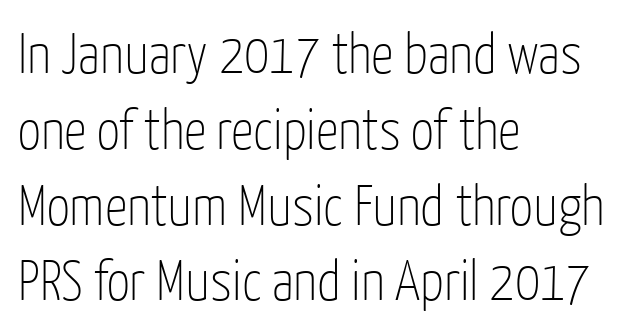
The image shows 57 px thin, condensed sans-serif type, upright; set left-aligned, normal line spacing (1.33x), normal letter spacing, not underlined; low stroke contrast and a medium x-height.
